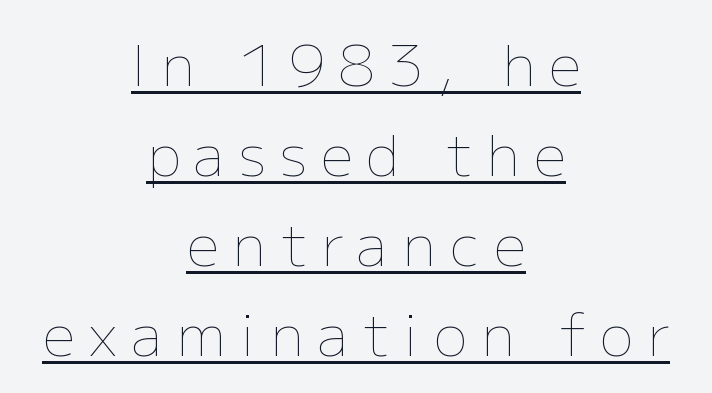
The image shows 57 px thin type, upright; set centered, normal line spacing (1.58x), unusually wide letter spacing (+0.25 em), underlined; low stroke contrast and a medium x-height.
